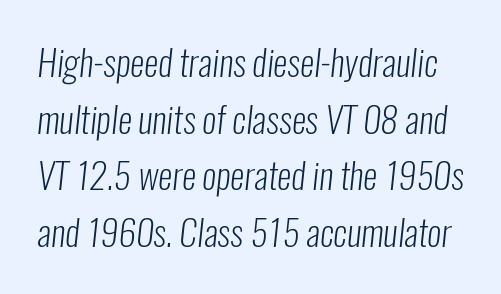
{"serif": "no", "bold": "no", "weight": "light", "width": "condensed", "stroke_contrast": "low", "x_height": "medium", "monospaced": "no", "underline": "no", "line_spacing": "normal", "line_spacing_ratio": 1.57, "letter_spacing": "normal", "letter_spacing_em": 0.0, "glyph_px": 36}
